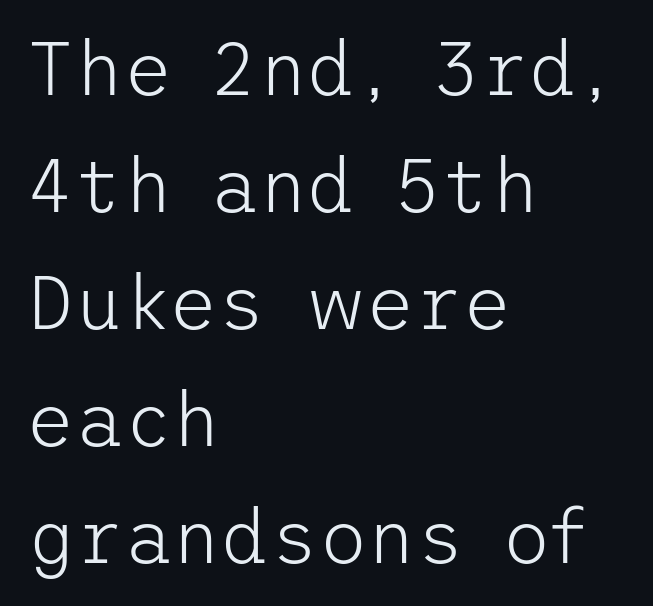
The image shows 75 px light sans-serif type, upright; set left-aligned, normal line spacing (1.56x), normal letter spacing, not underlined; low stroke contrast and a medium x-height.
